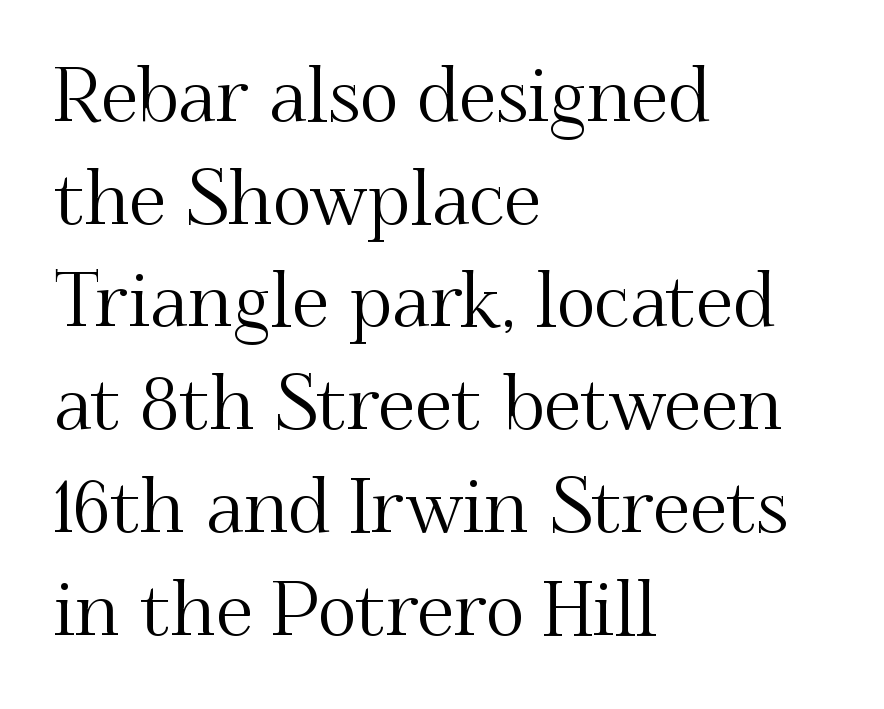
{"serif": "yes", "italic": "no", "width": "normal", "stroke_contrast": "medium", "x_height": "small", "monospaced": "no", "underline": "no", "align": "left", "line_spacing": "normal", "line_spacing_ratio": 1.37, "letter_spacing": "normal", "letter_spacing_em": 0.0, "glyph_px": 75}
